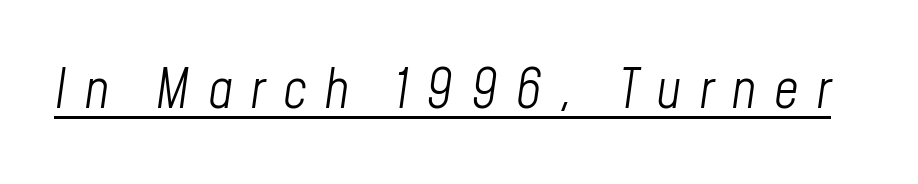
{"italic": "yes", "lean": "right", "slant_degrees": 8, "bold": "no", "weight": "light", "width": "condensed", "stroke_contrast": "low", "x_height": "medium", "monospaced": "no", "underline": "yes", "letter_spacing": "wide", "letter_spacing_em": 0.32, "glyph_px": 54}
